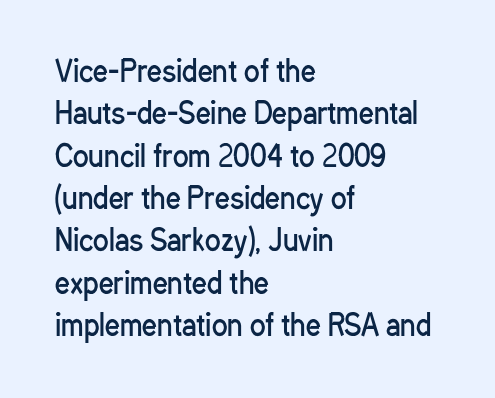
{"serif": "no", "italic": "no", "bold": "no", "weight": "regular", "width": "condensed", "stroke_contrast": "low", "x_height": "medium", "monospaced": "no", "underline": "no", "align": "left", "line_spacing": "normal", "line_spacing_ratio": 1.46, "letter_spacing": "normal", "letter_spacing_em": 0.0, "glyph_px": 29}
